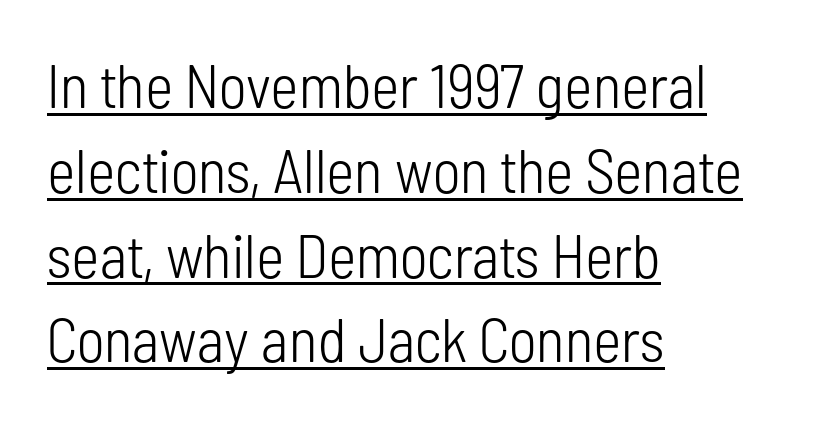
Q: Is the text bold? A: No.
Q: Is the text italic (slanted)? A: No, it is upright.
Q: Is the typeface a serif or a sans-serif typeface? A: Sans-serif.
Q: Is the text underlined? A: Yes.
Q: How is the paragraph aligned? A: Left-aligned.
Q: Is the spacing between letters normal or unusually wide? A: Normal.
Q: Is the spacing between lines tight, normal or loose? A: Normal.
Q: Width (condensed, normal, or wide)? A: Condensed.
Q: Stroke contrast? A: Low.
Q: x-height? A: Medium.
Q: Monospaced? A: No.
